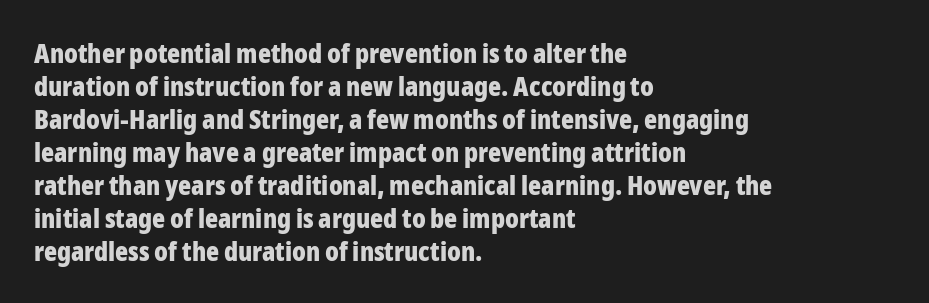
{"italic": "no", "bold": "yes", "underline": "no", "align": "left", "line_spacing_ratio": 1.22, "letter_spacing": "normal", "letter_spacing_em": 0.0, "glyph_px": 27}
